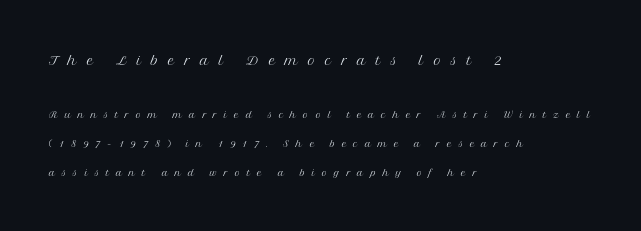
The face used here is rendered with a markedly widened letterfit. The ragged edge is on the right, which tells us the setting is flush left. If you measured baseline to baseline, you'd find a long distance. Weight: regular or lighter.
